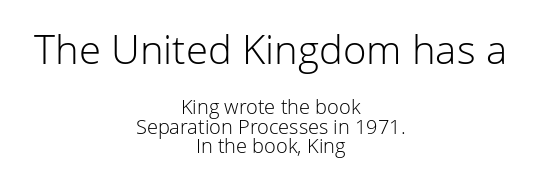
Classification — sans serif. Leftover space on each line is divided equally before and after the words. Compared with typical body copy, the letter spacing here is the same. Size hierarchy here favors the leading block over the trailing one. Letters rest on an invisible, unmarked baseline. The passage shown is typed in a proportional face where columns would drift.
